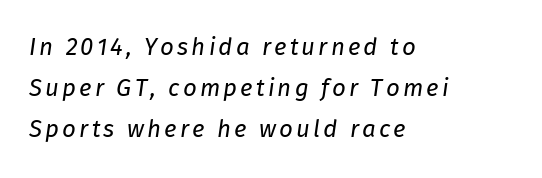
Quick note: italic. The designer left line spacing at the default. The specimen omits any rule beneath the text block's lines. Horizontal alignment here is leftward, the default for most running prose. Is the stroke heavy? The answer is a plain regular-or-lighter.
